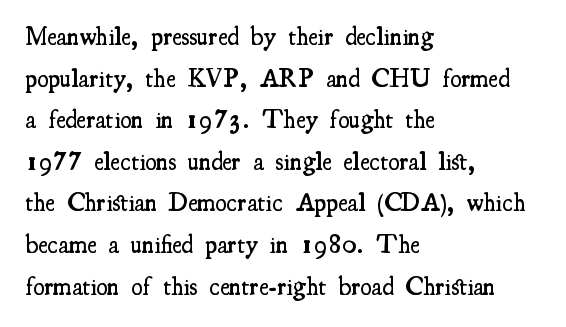
{"italic": "no", "bold": "semi", "underline": "no", "align": "left", "line_spacing": "normal", "line_spacing_ratio": 1.6, "letter_spacing": "normal", "letter_spacing_em": 0.0, "glyph_px": 26}
